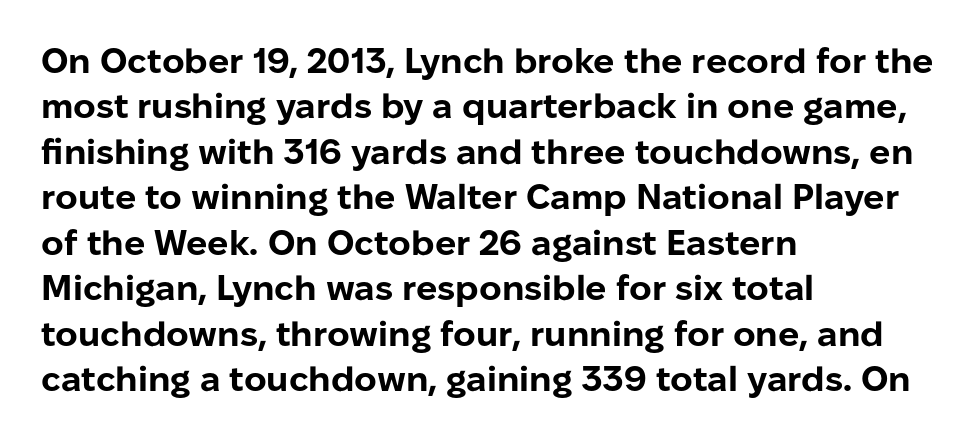
Bare-footed words on every line. The designer left line spacing at the default. Each word holds together tightly as a unit, with standard inter-letter gaps. Is there any slant? The stems are plumb. Here the designer chose a conventional face with non-uniform glyph widths.
